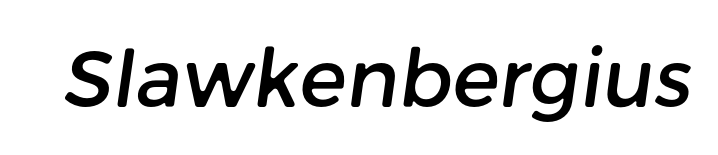
The image shows 79 px sans-serif type; set normal letter spacing, not underlined; low stroke contrast and a medium x-height.
